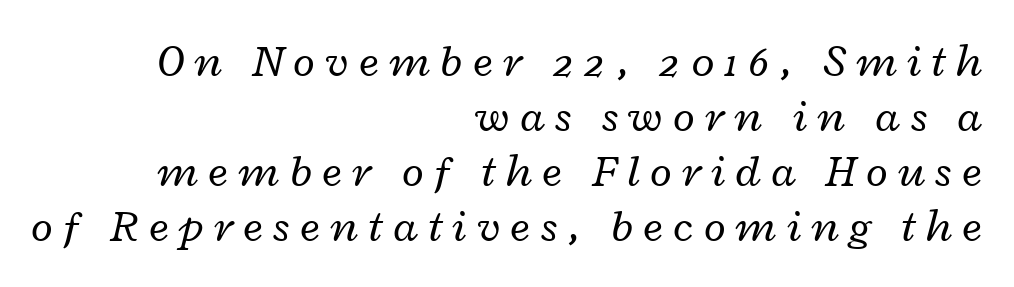
{"italic": "yes", "lean": "right", "slant_degrees": 12, "bold": "no", "weight": "regular", "width": "wide", "stroke_contrast": "low", "x_height": "medium", "monospaced": "no", "underline": "no", "align": "right", "line_spacing_ratio": 1.22, "letter_spacing": "wide", "letter_spacing_em": 0.23, "glyph_px": 45}
